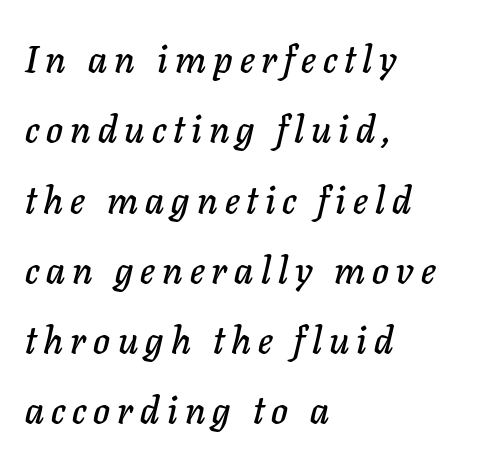
{"italic": "yes", "lean": "right", "slant_degrees": 11, "width": "normal", "stroke_contrast": "low", "x_height": "medium", "monospaced": "no", "underline": "no", "align": "left", "line_spacing_ratio": 1.85, "glyph_px": 38}
